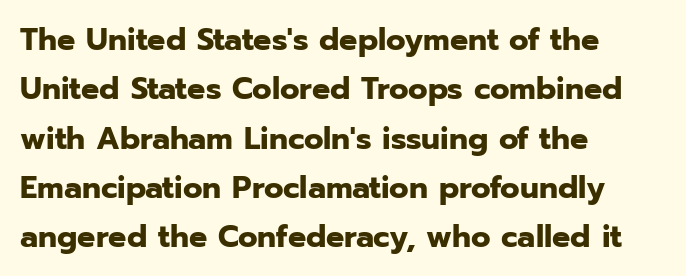
{"serif": "no", "italic": "no", "bold": "yes", "weight": "bold", "width": "normal", "stroke_contrast": "low", "x_height": "medium", "monospaced": "no", "underline": "no", "align": "left", "line_spacing": "normal", "line_spacing_ratio": 1.54, "letter_spacing": "normal", "letter_spacing_em": 0.0, "glyph_px": 32}
